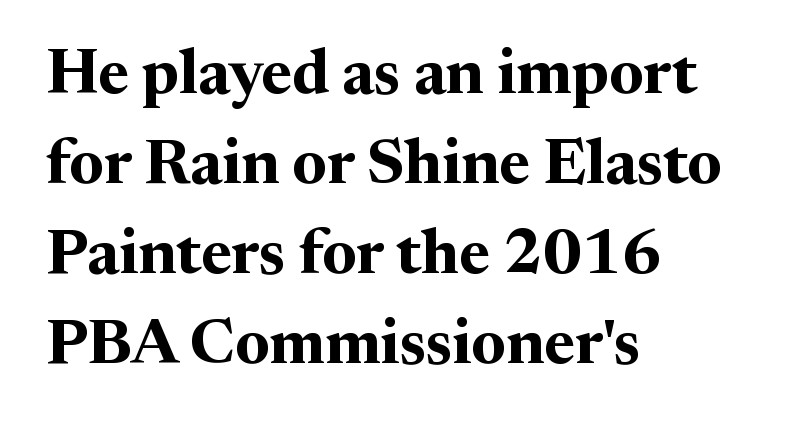
{"serif": "yes", "italic": "no", "bold": "yes", "weight": "bold", "width": "normal", "stroke_contrast": "medium", "x_height": "medium", "monospaced": "no", "underline": "no", "align": "left", "line_spacing": "normal", "line_spacing_ratio": 1.43, "letter_spacing": "normal", "letter_spacing_em": 0.0, "glyph_px": 63}
